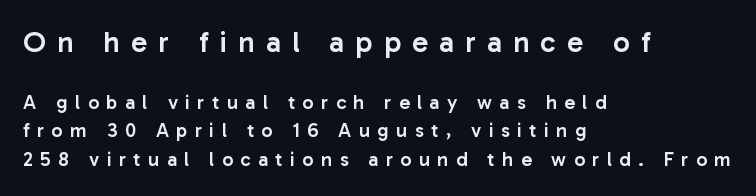
Q: Is the text bold? A: Semi-bold.
Q: Is the text italic (slanted)? A: No, it is upright.
Q: Is the typeface a serif or a sans-serif typeface? A: Sans-serif.
Q: Is the text underlined? A: No.
Q: How is the paragraph aligned? A: Left-aligned.
Q: Is the spacing between letters normal or unusually wide? A: Unusually wide.
Q: Is the spacing between lines tight, normal or loose? A: Normal.
Q: Which block of text is set in a larger size, the first (top) or the second (bottom)? A: The first (top) one.
Q: Width (condensed, normal, or wide)? A: Normal.
Q: Stroke contrast? A: Low.
Q: x-height? A: Medium.
Q: Monospaced? A: No.
